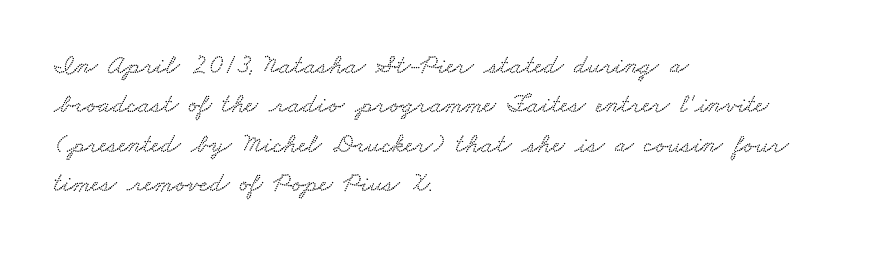
The image shows 27 px text type; set left-aligned, normal line spacing (1.46x), normal letter spacing, not underlined.
